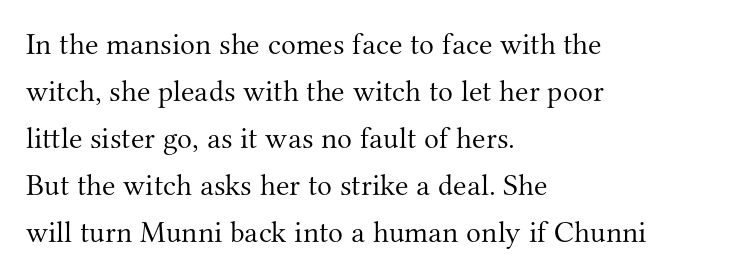
The image shows 31 px light serif type, upright; set left-aligned, normal line spacing (1.52x), normal letter spacing, not underlined; medium stroke contrast and a small x-height.
